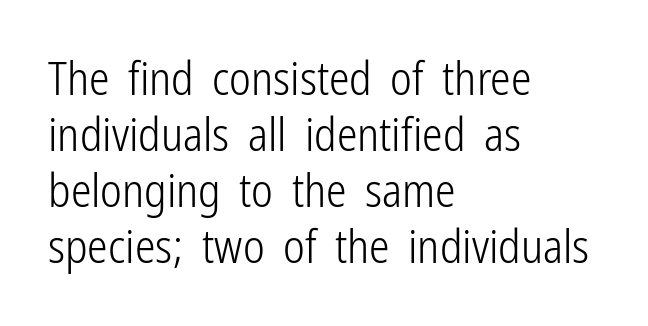
Q: Is the text bold? A: No.
Q: Is the text italic (slanted)? A: No, it is upright.
Q: Is the typeface a serif or a sans-serif typeface? A: Sans-serif.
Q: Is the text underlined? A: No.
Q: How is the paragraph aligned? A: Left-aligned.
Q: Is the spacing between letters normal or unusually wide? A: Normal.
Q: Width (condensed, normal, or wide)? A: Condensed.
Q: Stroke contrast? A: Low.
Q: x-height? A: Medium.
Q: Monospaced? A: No.
